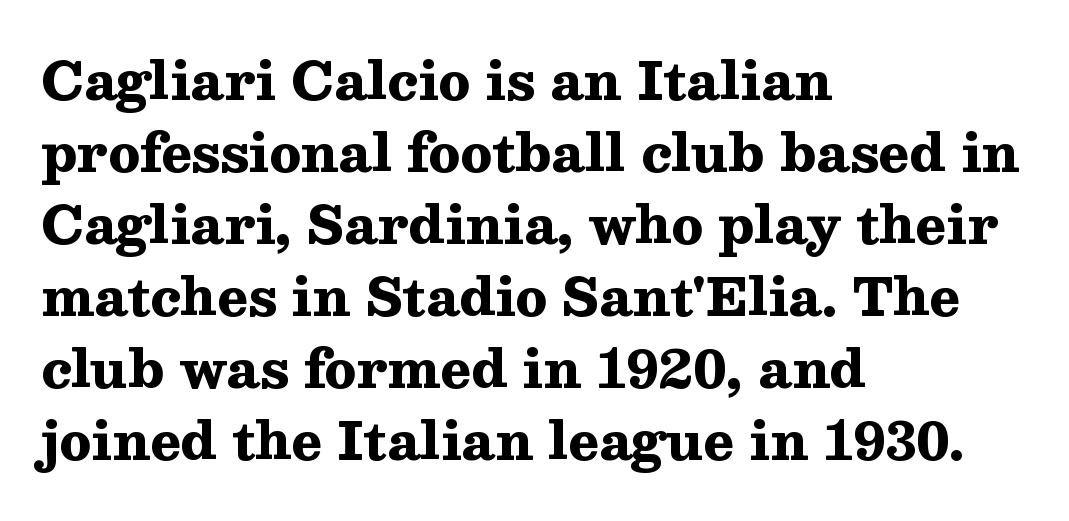
{"serif": "yes", "italic": "no", "bold": "yes", "weight": "heavy", "width": "wide", "stroke_contrast": "medium", "x_height": "medium", "monospaced": "no", "underline": "no", "align": "left", "line_spacing": "normal", "line_spacing_ratio": 1.41, "letter_spacing": "normal", "letter_spacing_em": 0.0, "glyph_px": 51}
